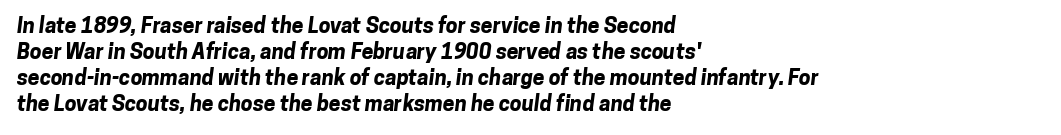
Q: Is the text bold? A: Yes.
Q: Is the text underlined? A: No.
Q: How is the paragraph aligned? A: Left-aligned.
Q: Is the spacing between letters normal or unusually wide? A: Normal.
